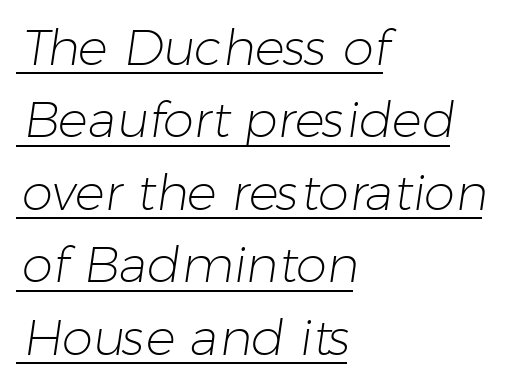
{"serif": "no", "bold": "no", "weight": "light", "width": "normal", "stroke_contrast": "low", "x_height": "medium", "monospaced": "no", "underline": "yes", "align": "left", "line_spacing": "normal", "line_spacing_ratio": 1.45, "letter_spacing": "normal", "letter_spacing_em": 0.0, "glyph_px": 50}
